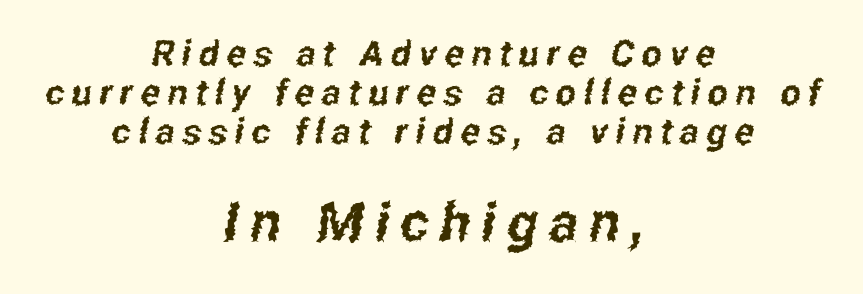
{"serif": "no", "width": "condensed", "stroke_contrast": "low", "x_height": "medium", "monospaced": "no", "underline": "no", "align": "center", "line_spacing": "tight", "line_spacing_ratio": 1.09, "letter_spacing": "wide", "letter_spacing_em": 0.21, "larger_block": "second", "size_ratio": 1.5, "glyph_px": 54}
